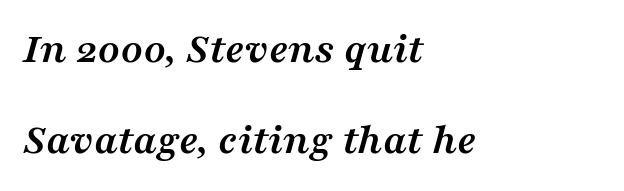
The image shows 43 px semibold, wide serif type, italic (leaning right); set left-aligned, loose line spacing (2.12x), normal letter spacing, not underlined; medium stroke contrast and a medium x-height.
